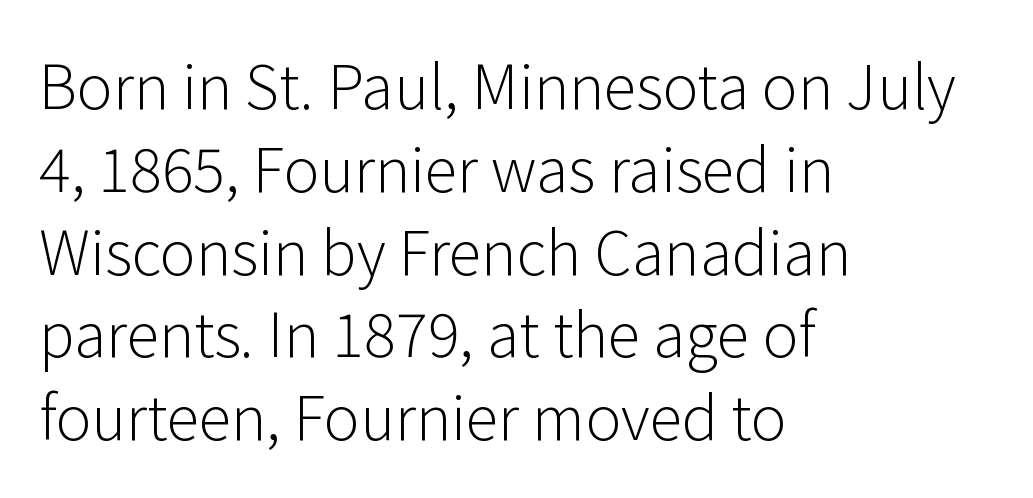
The image shows 60 px light sans-serif type, upright; set left-aligned, normal line spacing (1.38x), normal letter spacing, not underlined; low stroke contrast and a medium x-height.
